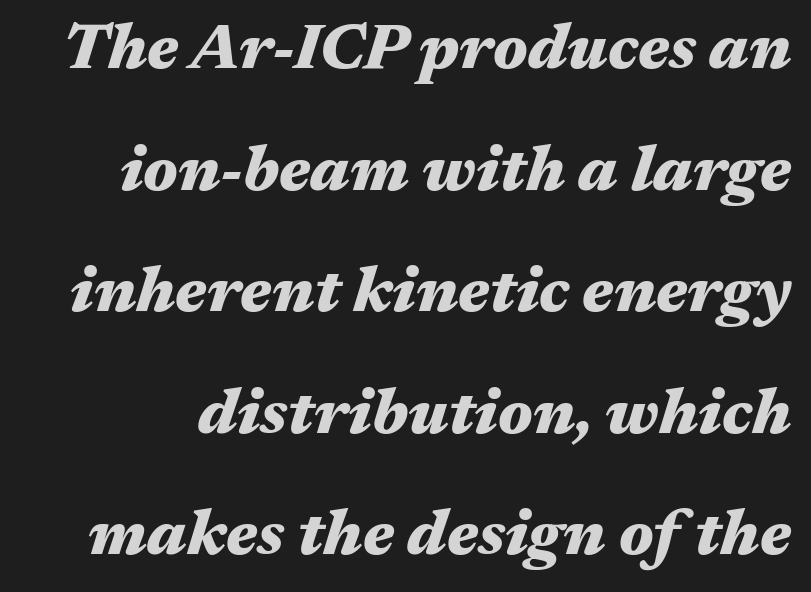
The image shows 64 px heavy, wide type, italic (leaning right); set loose line spacing (1.9x), normal letter spacing, not underlined; medium stroke contrast and a medium x-height.
